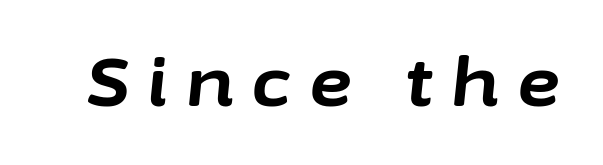
Looks like regular typesetting: each glyph gets only the width it needs. Quick note: italic. The line texture is sparse and dotted thanks to wide tracking. Only glyphs here, with clear space below each row. The strokes are fattened all the way to bold.
